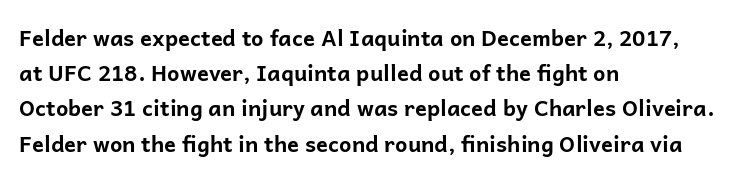
The image shows 22 px bold type, upright; set left-aligned, normal line spacing (1.6x), normal letter spacing, not underlined.
